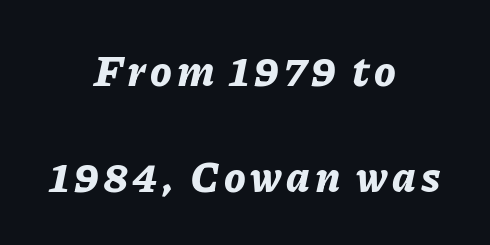
{"italic": "yes", "lean": "right", "slant_degrees": 11, "bold": "yes", "weight": "bold", "width": "normal", "stroke_contrast": "low", "x_height": "medium", "monospaced": "no", "underline": "no", "align": "center", "line_spacing": "loose", "line_spacing_ratio": 2.47, "glyph_px": 43}
